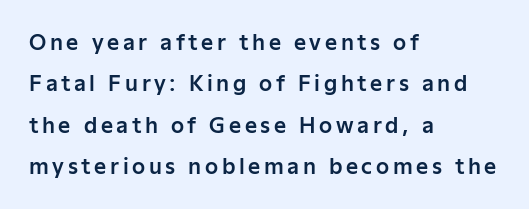
Q: Is the text italic (slanted)? A: No, it is upright.
Q: Is the text underlined? A: No.
Q: How is the paragraph aligned? A: Left-aligned.
Q: Is the spacing between lines tight, normal or loose? A: Loose.
